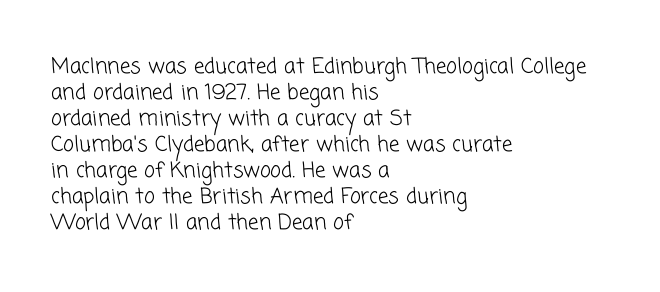
The image shows 21 px text type; set left-aligned, line spacing 1.24x, normal letter spacing, not underlined.
